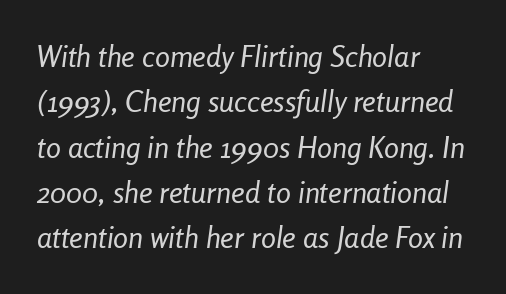
{"italic": "yes", "lean": "right", "slant_degrees": 8, "bold": "no", "weight": "regular", "width": "condensed", "stroke_contrast": "low", "x_height": "medium", "monospaced": "no", "underline": "no", "align": "left", "line_spacing": "normal", "line_spacing_ratio": 1.51, "letter_spacing": "normal", "letter_spacing_em": 0.0, "glyph_px": 30}
